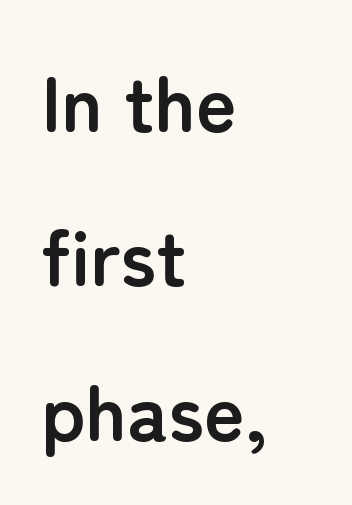
Decoration check: the copy has no underline. There is no visible air inserted between adjacent glyphs. Pretty heavy lettering here — definitely bold. Horizontally, the lines are justified to the leading edge only. The face used here is proportionally spaced, like ordinary book or web type. These lines were composed using upright roman letters.
